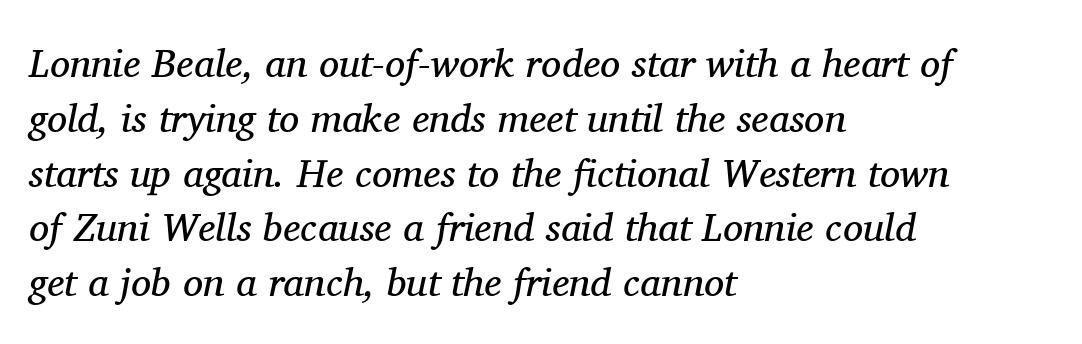
The passage shown stacks its lines at a standard gap. The lines are quadded left. Compared with ordinary roman type, these characters are visibly tilted. The face used here is rendered with its standard letterfit.
